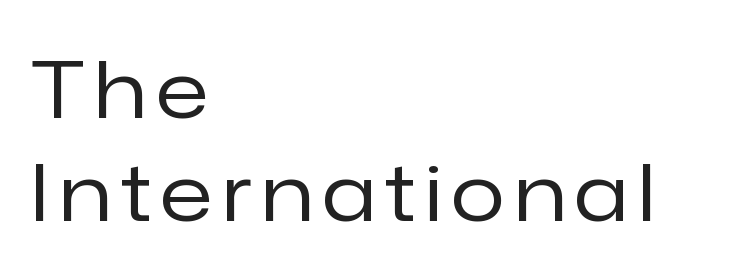
{"serif": "no", "italic": "no", "bold": "no", "weight": "regular", "width": "normal", "stroke_contrast": "low", "x_height": "medium", "monospaced": "no", "underline": "no", "align": "left", "line_spacing": "normal", "line_spacing_ratio": 1.3, "glyph_px": 79}
